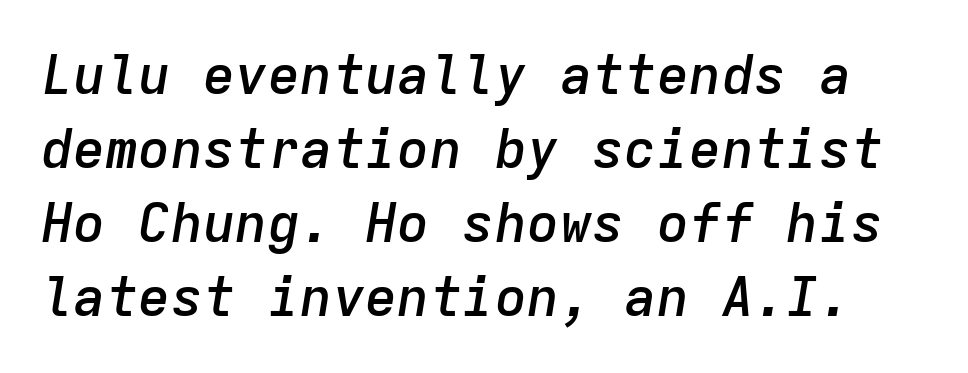
Q: Is the text bold? A: Semi-bold.
Q: Is the text italic (slanted)? A: Yes, it leans right by about 9 degrees.
Q: Is the text underlined? A: No.
Q: Is the spacing between letters normal or unusually wide? A: Normal.
Q: Is the spacing between lines tight, normal or loose? A: Normal.
Q: Width (condensed, normal, or wide)? A: Normal.
Q: Stroke contrast? A: Low.
Q: x-height? A: Medium.
Q: Monospaced? A: Yes.
